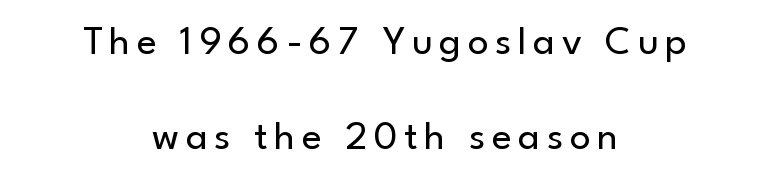
{"serif": "no", "italic": "no", "bold": "no", "weight": "regular", "width": "normal", "stroke_contrast": "low", "x_height": "small", "monospaced": "no", "underline": "no", "align": "center", "line_spacing": "loose", "line_spacing_ratio": 2.31, "glyph_px": 41}
